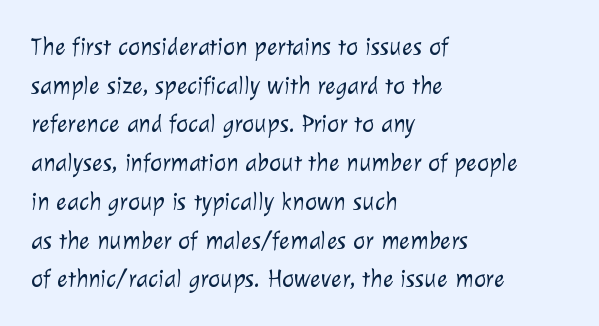
{"bold": "no", "underline": "no", "align": "left", "line_spacing": "normal", "line_spacing_ratio": 1.55, "letter_spacing": "normal", "letter_spacing_em": 0.0, "glyph_px": 25}
